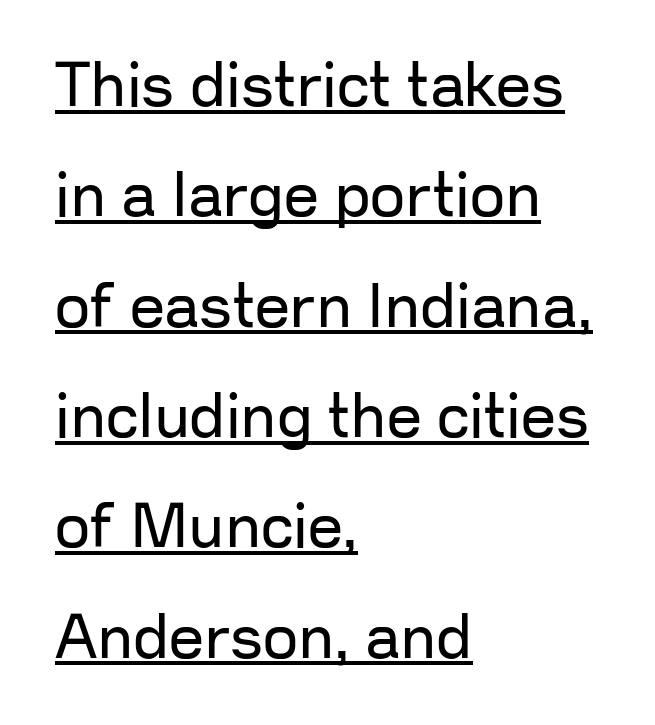
{"serif": "no", "italic": "no", "bold": "no", "weight": "regular", "width": "normal", "stroke_contrast": "low", "x_height": "medium", "monospaced": "no", "underline": "yes", "align": "left", "line_spacing_ratio": 1.78, "letter_spacing": "normal", "letter_spacing_em": 0.0, "glyph_px": 62}
